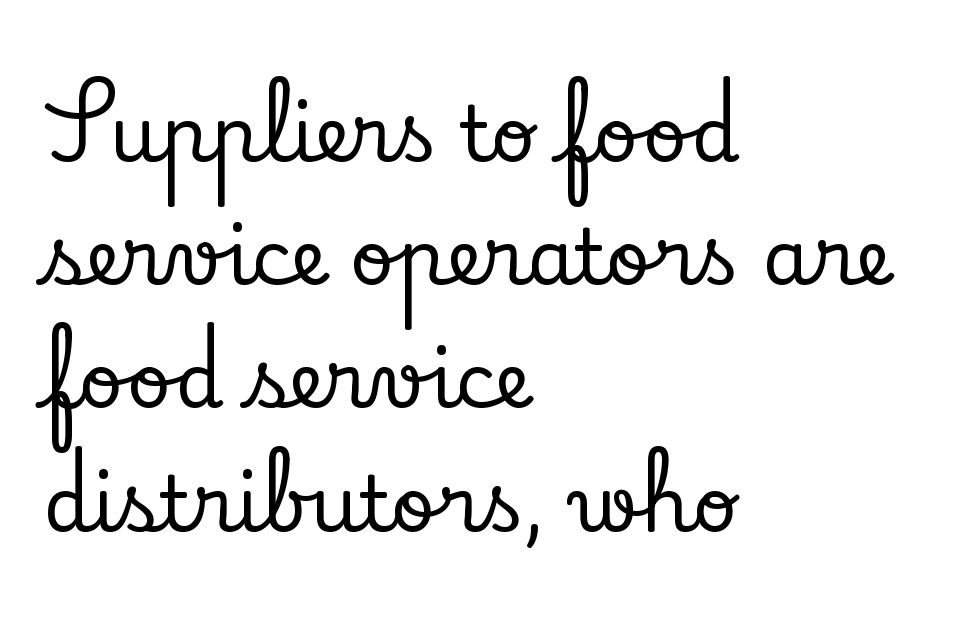
Q: Is the text italic (slanted)? A: No, it is upright.
Q: Is the typeface a serif or a sans-serif typeface? A: Serif.
Q: Is the text underlined? A: No.
Q: How is the paragraph aligned? A: Left-aligned.
Q: Is the spacing between letters normal or unusually wide? A: Normal.
Q: Is the spacing between lines tight, normal or loose? A: Normal.
Q: Width (condensed, normal, or wide)? A: Normal.
Q: Stroke contrast? A: Low.
Q: x-height? A: Small.
Q: Monospaced? A: No.
